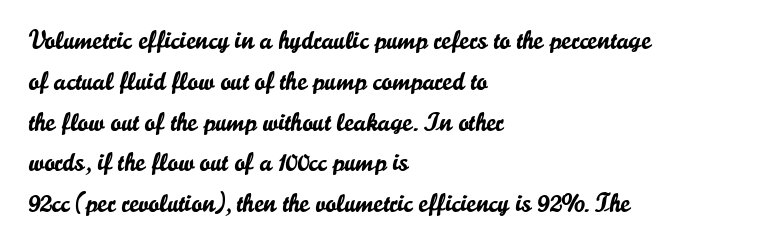
The space between consecutive lines is moderate. This sample uses plain, unmodified letter spacing. Layout note: lines flush left. The passage shown is not underscored anywhere.
